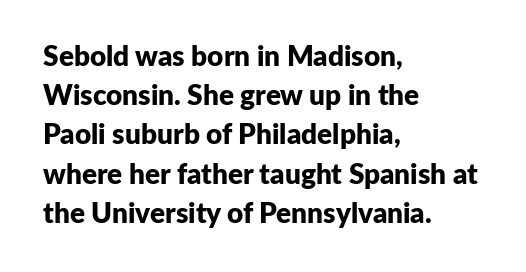
Varying glyph widths throughout — classic text-font behaviour. You can tell it's not italic because the verticals are truly vertical. I'd describe the lettering as bold — thick and assertive. The rows are spaced the way most documents space them. There is no visible air inserted between adjacent glyphs.
